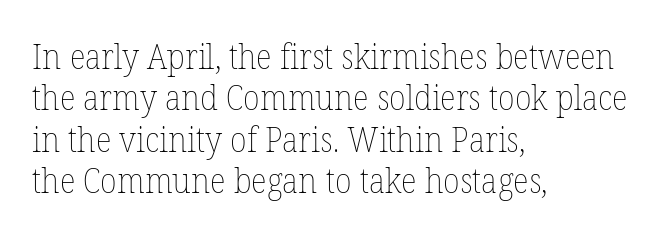
The specimen reads as upright at a glance. Which margin do the lines hug? The left one — the right edge is uneven. Think standard paragraph weight, or any step lighter than that. Honestly, the letter spacing is just normal — you wouldn't notice it. Bare-footed words on every line.
